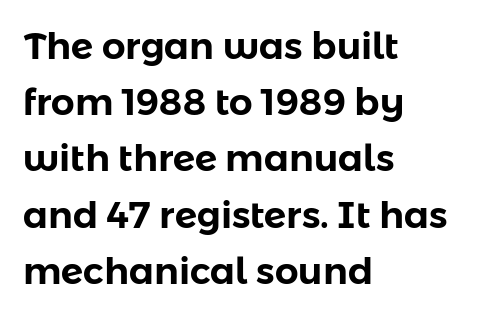
{"serif": "no", "italic": "no", "width": "normal", "stroke_contrast": "low", "x_height": "medium", "monospaced": "no", "underline": "no", "align": "left", "line_spacing": "normal", "line_spacing_ratio": 1.52, "letter_spacing": "normal", "letter_spacing_em": 0.0, "glyph_px": 37}
